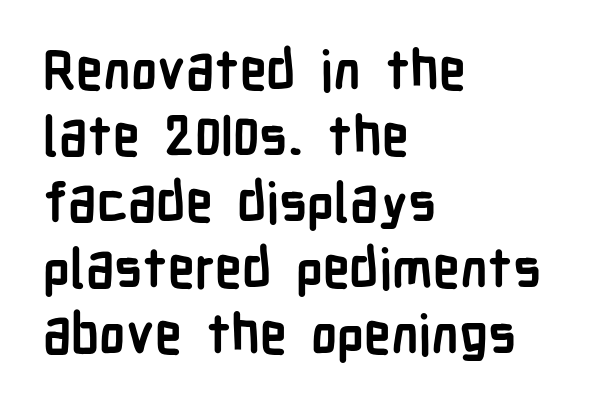
Leftover space on each line is placed entirely after the last word. Classification — sans serif. Spacing verdict: proportional, widths tailored to each character. A roman cut, with each character standing at attention. A typesetter would call this zero additional tracking. This is heavy type, rendered in bold.
